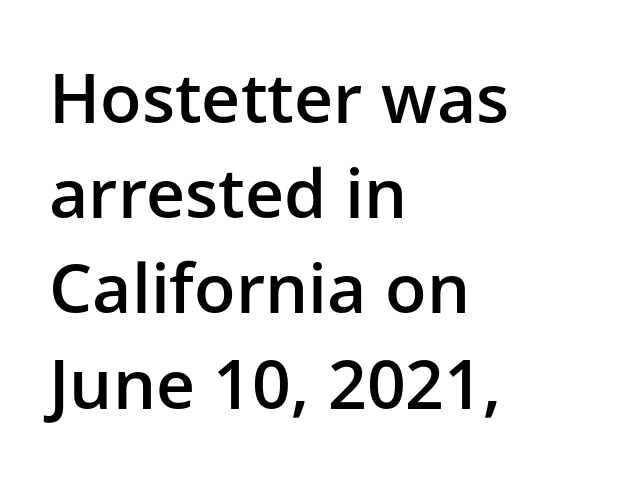
Q: Is the text bold? A: Semi-bold.
Q: Is the text italic (slanted)? A: No, it is upright.
Q: Is the typeface a serif or a sans-serif typeface? A: Sans-serif.
Q: Is the text underlined? A: No.
Q: How is the paragraph aligned? A: Left-aligned.
Q: Is the spacing between letters normal or unusually wide? A: Normal.
Q: Is the spacing between lines tight, normal or loose? A: Normal.
Q: Width (condensed, normal, or wide)? A: Normal.
Q: Stroke contrast? A: Low.
Q: x-height? A: Medium.
Q: Monospaced? A: No.
